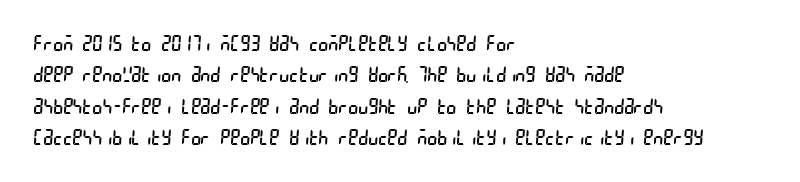
{"bold": "no", "underline": "no", "align": "left", "line_spacing": "normal", "line_spacing_ratio": 1.49, "letter_spacing": "normal", "letter_spacing_em": 0.0, "glyph_px": 21}
